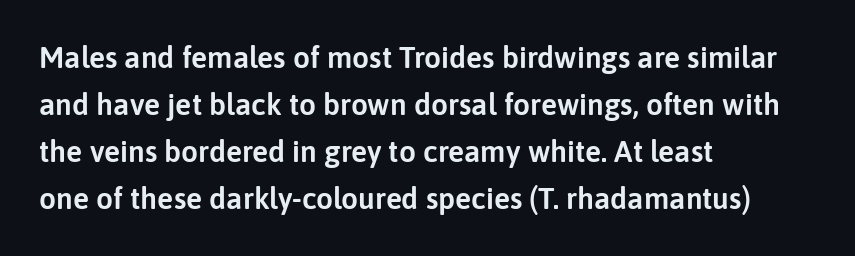
Vertical strokes here are truly vertical. The letters carry no serifs — their stems end cleanly without finishing strokes. Note the varied advance widths — an 'i' is clearly narrower than an 'm'. Is there much room between lines? A standard amount, neither cramped nor airy. The passage shown is not underscored anywhere.
